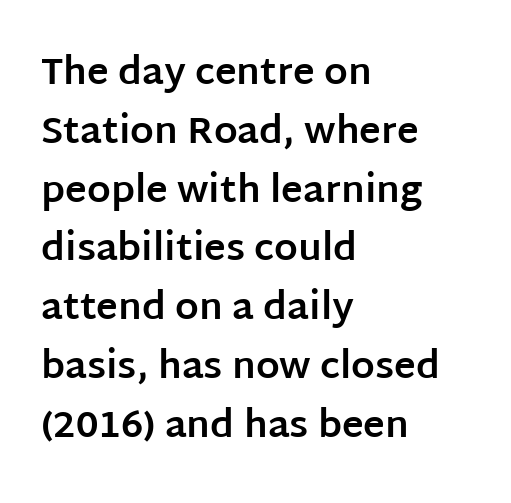
The image shows 37 px bold sans-serif type, upright; set left-aligned, normal line spacing (1.59x), normal letter spacing, not underlined; low stroke contrast and a large x-height.
